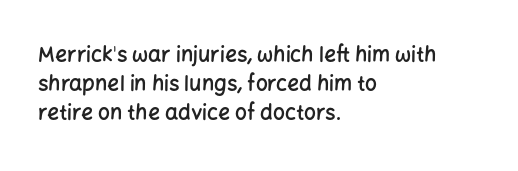
Q: Is the text bold? A: Semi-bold.
Q: Is the text italic (slanted)? A: No, it is upright.
Q: Is the text underlined? A: No.
Q: How is the paragraph aligned? A: Left-aligned.
Q: Is the spacing between letters normal or unusually wide? A: Normal.
Q: Is the spacing between lines tight, normal or loose? A: Normal.
